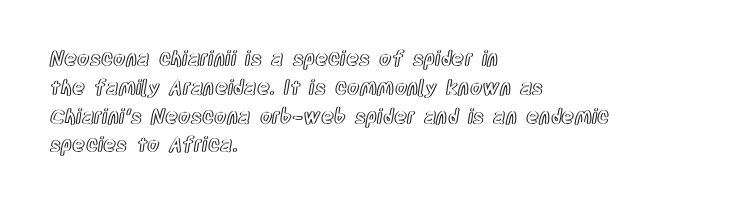
{"underline": "no", "align": "left", "line_spacing": "normal", "line_spacing_ratio": 1.44, "letter_spacing": "normal", "letter_spacing_em": 0.0, "glyph_px": 20}
